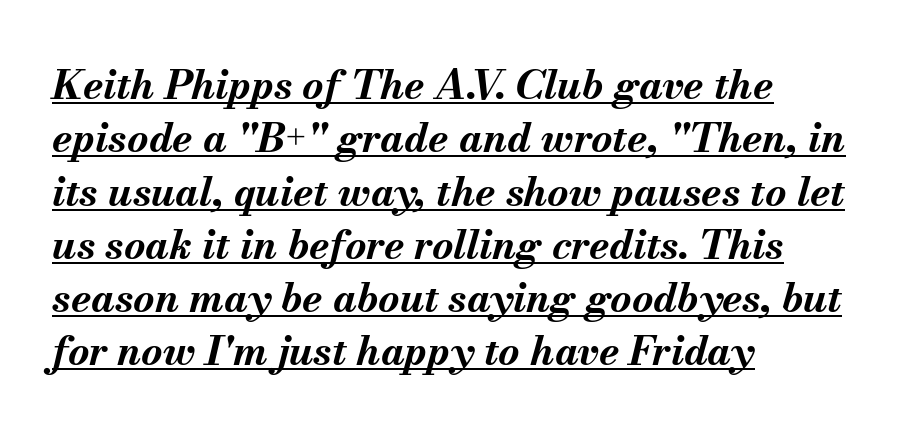
{"italic": "yes", "lean": "right", "slant_degrees": 13, "bold": "yes", "weight": "bold", "width": "normal", "stroke_contrast": "medium", "x_height": "small", "monospaced": "no", "underline": "yes", "align": "left", "line_spacing": "normal", "line_spacing_ratio": 1.3, "letter_spacing": "normal", "letter_spacing_em": 0.0, "glyph_px": 41}
